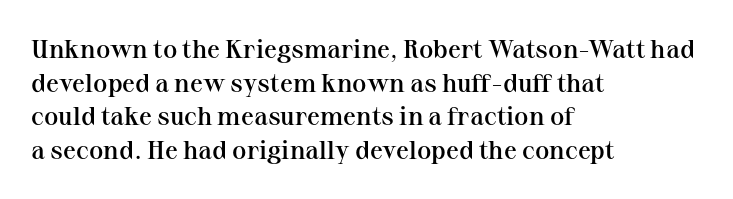
The image shows 26 px text type, upright; set left-aligned, normal line spacing (1.29x), normal letter spacing, not underlined.
